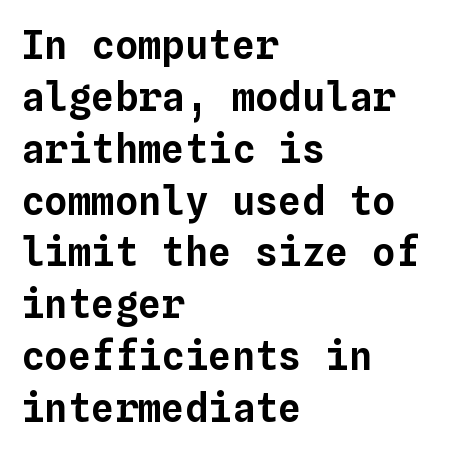
{"italic": "no", "width": "normal", "stroke_contrast": "low", "x_height": "medium", "monospaced": "yes", "underline": "no", "align": "left", "line_spacing": "normal", "line_spacing_ratio": 1.33, "letter_spacing": "normal", "letter_spacing_em": 0.0, "glyph_px": 39}
